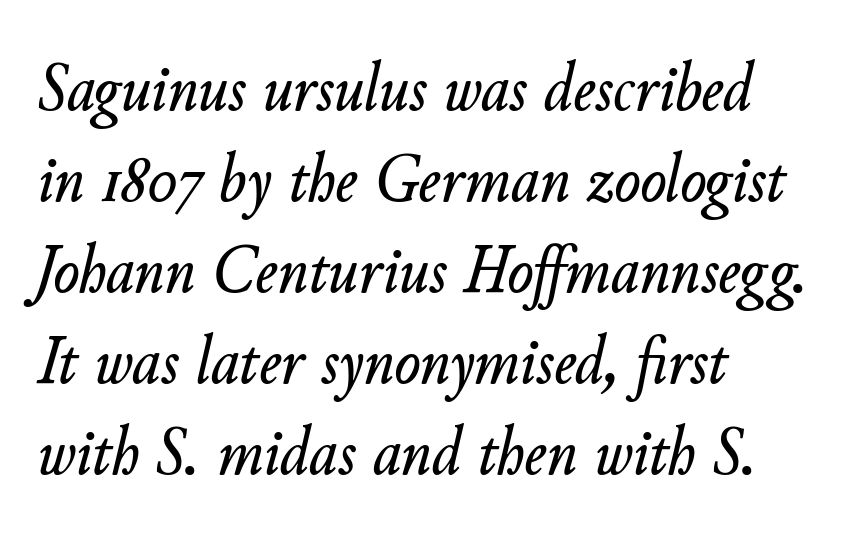
Q: Is the text italic (slanted)? A: Yes, it leans right by about 11 degrees.
Q: Is the text underlined? A: No.
Q: How is the paragraph aligned? A: Left-aligned.
Q: Is the spacing between letters normal or unusually wide? A: Normal.
Q: Is the spacing between lines tight, normal or loose? A: Normal.
Q: Width (condensed, normal, or wide)? A: Normal.
Q: Stroke contrast? A: Low.
Q: x-height? A: Small.
Q: Monospaced? A: No.
